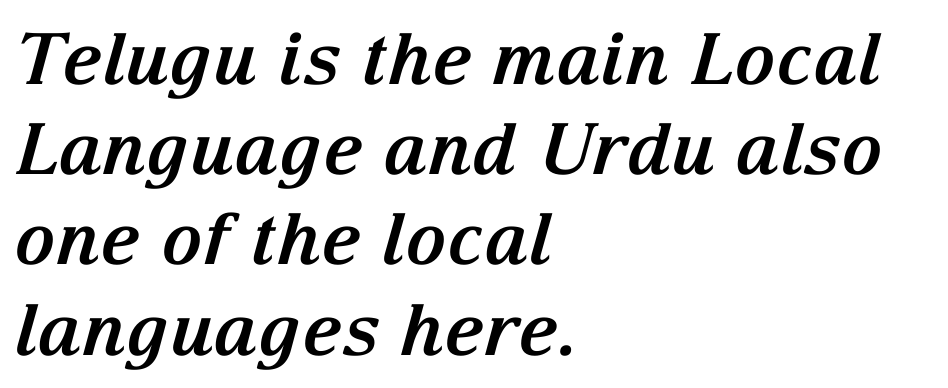
Yep, that's italic — everything's leaning. In terms of leading, this rendering sits right in the middle. Every row of glyphs begins at an identical x-position on the left. This sample uses a serif face.
